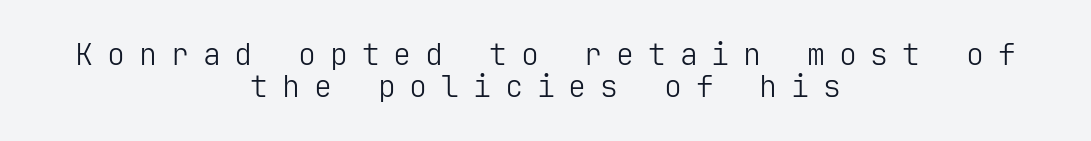
Italic? Not at all — the glyphs are vertical. The designer went with a sans here, leaving each stem footless. Notice how descenders almost collide with the ascenders below — that's tight leading. The rag falls on both sides of this text block equally. Display-style spreading of the glyphs; the letterfit is very open. This reads as an unemphasized weight, regular at the heaviest.
